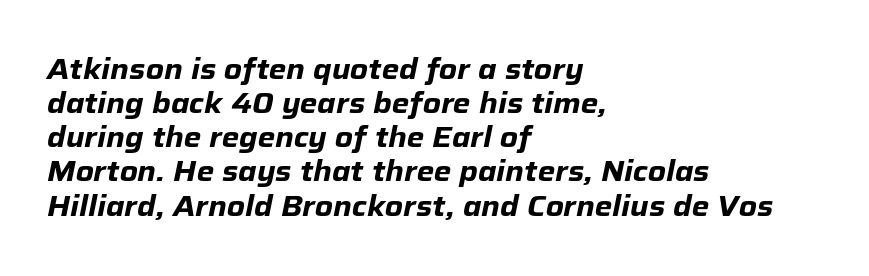
{"italic": "yes", "lean": "right", "slant_degrees": 12, "bold": "yes", "weight": "heavy", "width": "normal", "stroke_contrast": "low", "x_height": "medium", "monospaced": "no", "underline": "no", "align": "left", "line_spacing_ratio": 1.22, "letter_spacing": "normal", "letter_spacing_em": 0.0, "glyph_px": 28}
